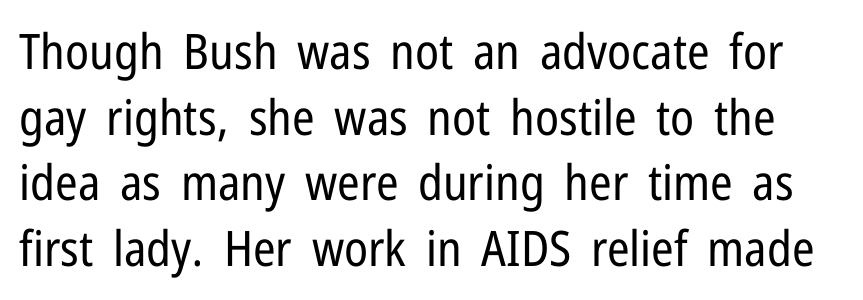
{"serif": "no", "italic": "no", "bold": "no", "weight": "regular", "width": "condensed", "stroke_contrast": "low", "x_height": "medium", "monospaced": "no", "underline": "no", "line_spacing": "normal", "line_spacing_ratio": 1.34, "letter_spacing": "normal", "letter_spacing_em": 0.0, "glyph_px": 49}
